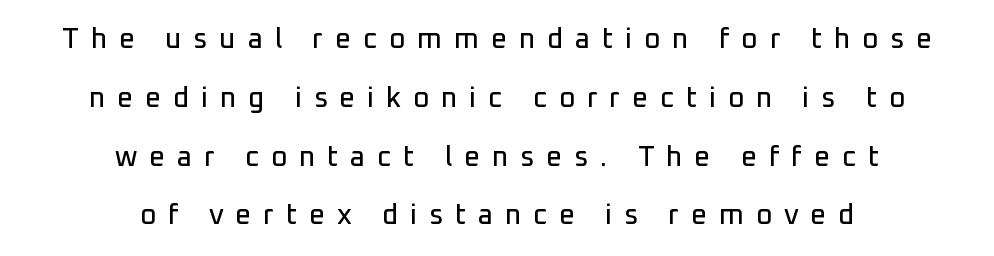
Q: Is the text italic (slanted)? A: No, it is upright.
Q: Is the typeface a serif or a sans-serif typeface? A: Sans-serif.
Q: Is the text underlined? A: No.
Q: How is the paragraph aligned? A: Centered.
Q: Is the spacing between letters normal or unusually wide? A: Unusually wide.
Q: Is the spacing between lines tight, normal or loose? A: Loose.
Q: Width (condensed, normal, or wide)? A: Normal.
Q: Stroke contrast? A: Low.
Q: x-height? A: Medium.
Q: Monospaced? A: No.
